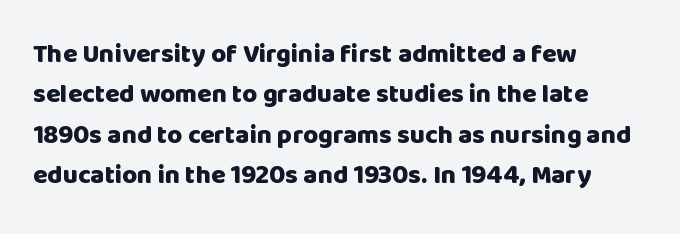
Q: Is the text bold? A: Yes.
Q: Is the text italic (slanted)? A: No, it is upright.
Q: Is the text underlined? A: No.
Q: How is the paragraph aligned? A: Left-aligned.
Q: Is the spacing between letters normal or unusually wide? A: Normal.
Q: Is the spacing between lines tight, normal or loose? A: Normal.
